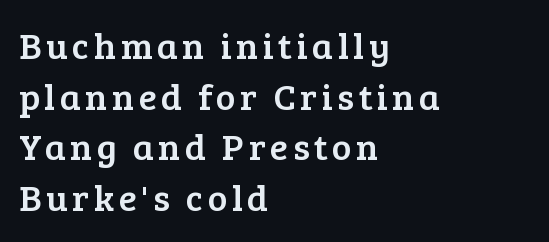
Q: Is the text italic (slanted)? A: No, it is upright.
Q: Is the typeface a serif or a sans-serif typeface? A: Serif.
Q: Is the text underlined? A: No.
Q: How is the paragraph aligned? A: Left-aligned.
Q: Is the spacing between lines tight, normal or loose? A: Normal.
Q: Width (condensed, normal, or wide)? A: Normal.
Q: Stroke contrast? A: Low.
Q: x-height? A: Medium.
Q: Monospaced? A: No.
